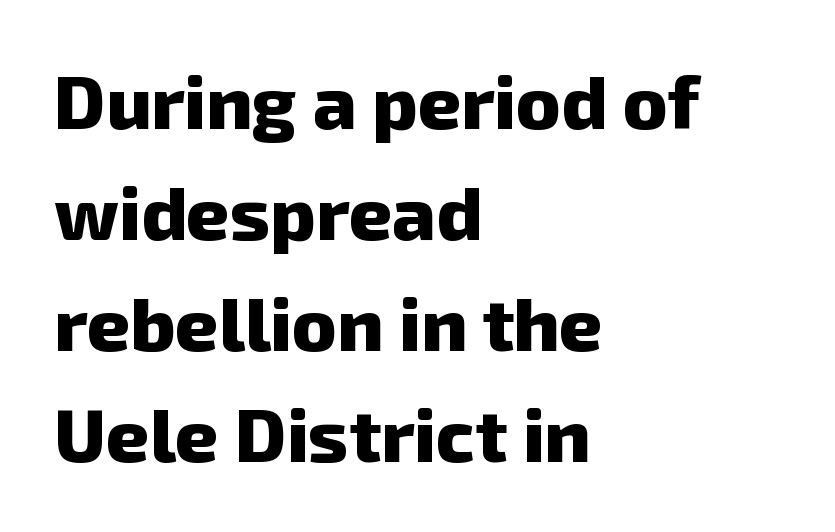
{"serif": "no", "bold": "yes", "weight": "heavy", "width": "normal", "stroke_contrast": "low", "x_height": "medium", "monospaced": "no", "underline": "no", "align": "left", "line_spacing": "normal", "line_spacing_ratio": 1.48, "letter_spacing": "normal", "letter_spacing_em": 0.0, "glyph_px": 75}
